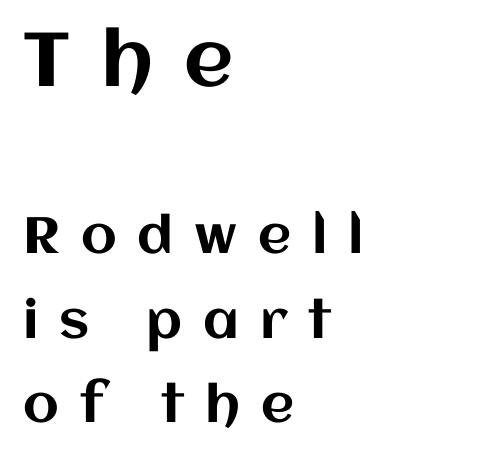
{"italic": "no", "width": "normal", "stroke_contrast": "medium", "x_height": "large", "monospaced": "no", "underline": "no", "align": "left", "line_spacing": "normal", "line_spacing_ratio": 1.66, "letter_spacing": "wide", "letter_spacing_em": 0.41, "larger_block": "first", "size_ratio": 1.49, "glyph_px": 76}
